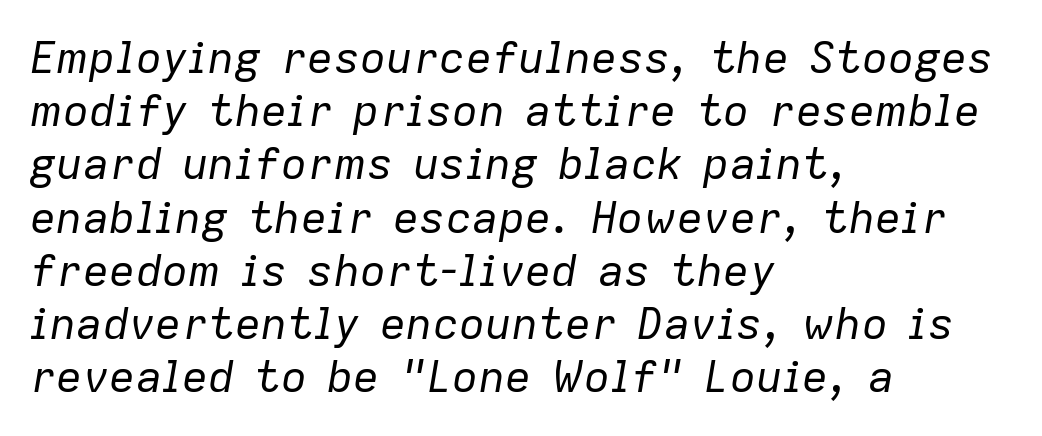
{"italic": "yes", "lean": "right", "slant_degrees": 9, "bold": "no", "weight": "regular", "width": "normal", "stroke_contrast": "low", "x_height": "medium", "monospaced": "no", "underline": "no", "align": "left", "line_spacing_ratio": 1.21, "letter_spacing": "normal", "letter_spacing_em": 0.0, "glyph_px": 44}
